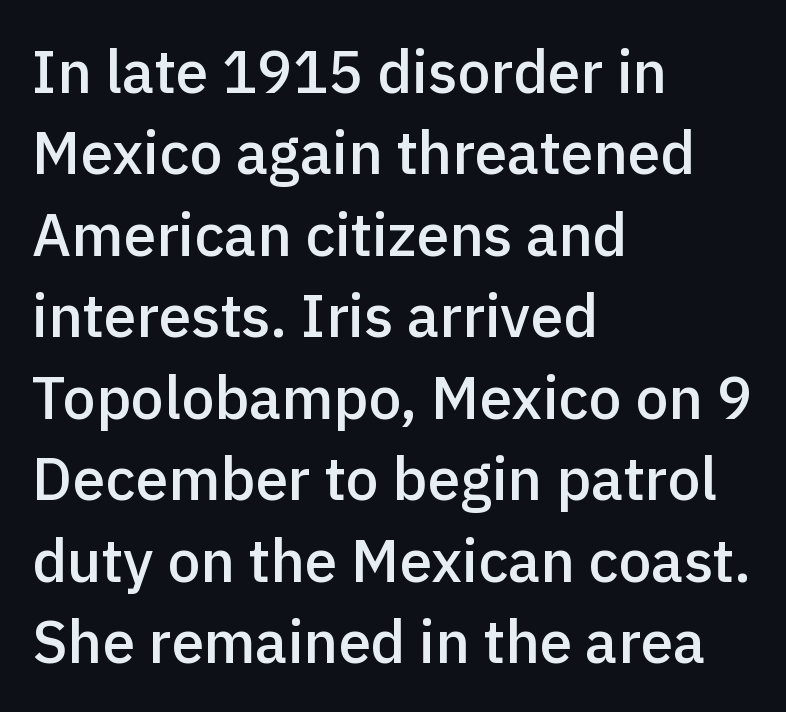
Leading matches the norm, producing a regular column. The setting favours the left margin, as ordinary paragraphs usually do. Standard letterfit; no display-style spreading of the glyphs. Note the varied advance widths — an 'i' is clearly narrower than an 'm'.
